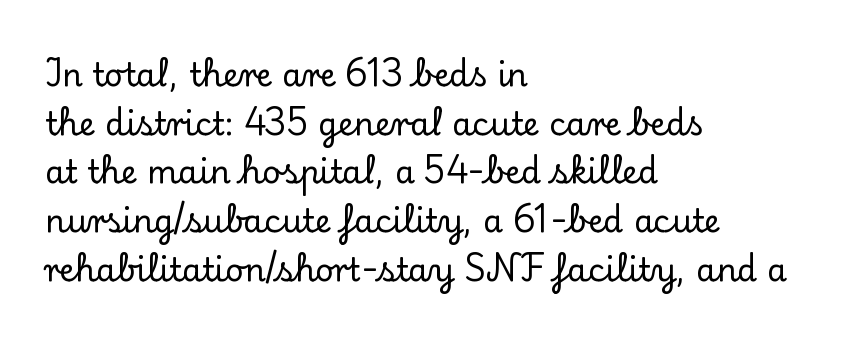
The gaps between neighbouring characters are ordinary and unremarkable. Do the characters align in a grid? No, the font is proportional. The vertical gap from one line to the next is medium. Horizontally, the lines are justified to the leading edge only.
